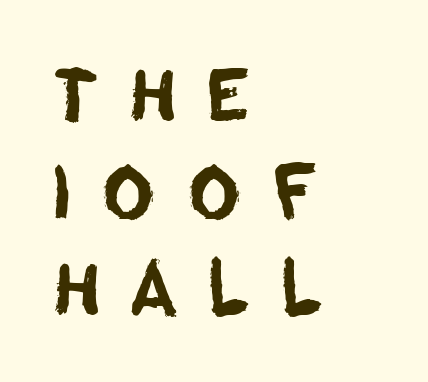
Each letter's strokes conclude bluntly, with no projecting serifs. The setting favours the left margin, as ordinary paragraphs usually do. Students, observe: this is what conventionally led text looks like. The gaps between neighbouring characters are conspicuously large. Clear beneath every line of the passage. This sample has the flowing, uneven cadence of proportional lettering.
